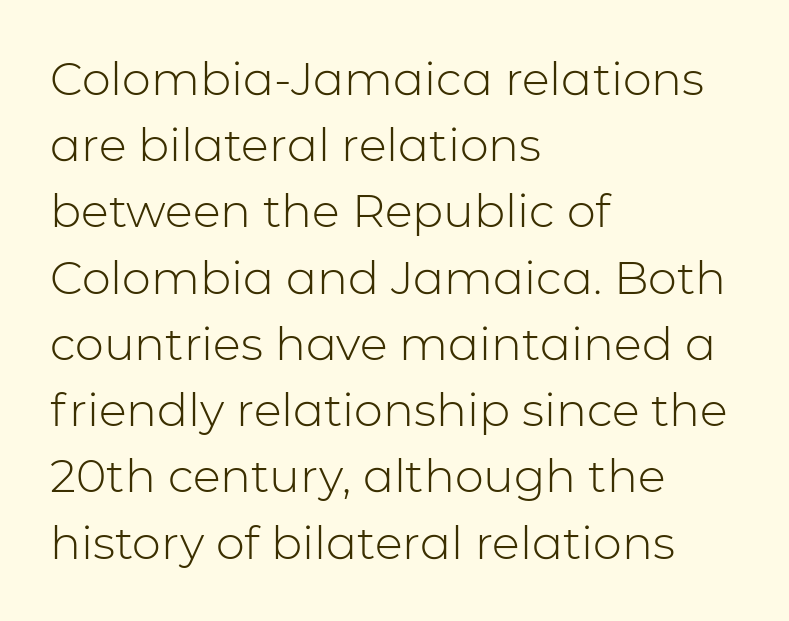
{"serif": "no", "italic": "no", "bold": "no", "weight": "light", "width": "normal", "stroke_contrast": "low", "x_height": "medium", "monospaced": "no", "underline": "no", "align": "left", "line_spacing": "normal", "line_spacing_ratio": 1.44, "letter_spacing": "normal", "letter_spacing_em": 0.0, "glyph_px": 46}
